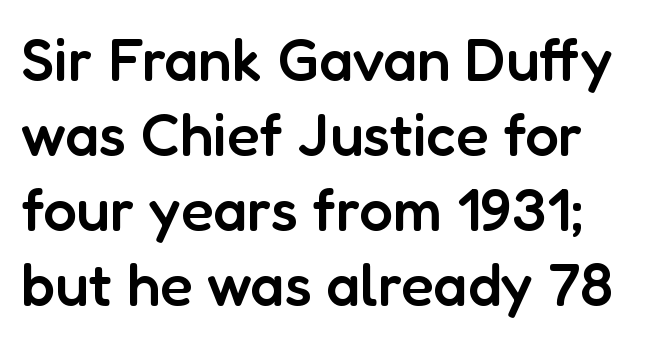
{"serif": "no", "italic": "no", "bold": "semi", "weight": "semibold", "width": "normal", "stroke_contrast": "low", "x_height": "medium", "monospaced": "no", "underline": "no", "line_spacing": "normal", "line_spacing_ratio": 1.25, "letter_spacing": "normal", "letter_spacing_em": 0.0, "glyph_px": 60}
